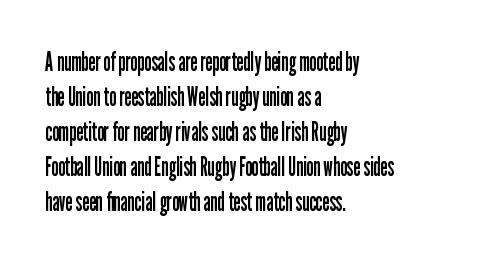
Q: Is the text bold? A: No.
Q: Is the text italic (slanted)? A: No, it is upright.
Q: Is the text underlined? A: No.
Q: How is the paragraph aligned? A: Left-aligned.
Q: Is the spacing between letters normal or unusually wide? A: Normal.
Q: Is the spacing between lines tight, normal or loose? A: Normal.
